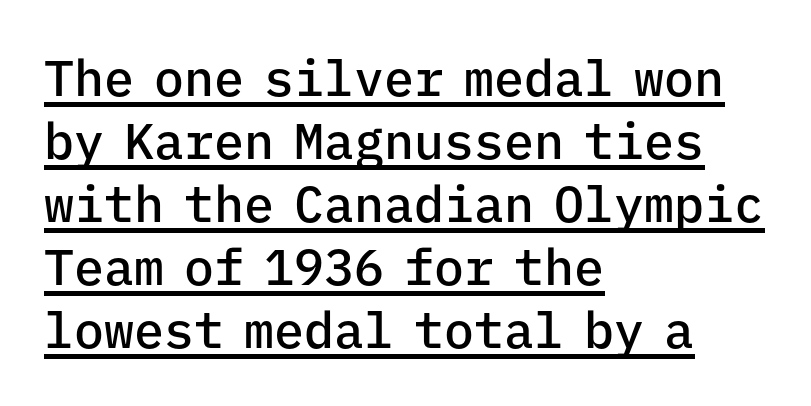
The image shows 50 px semibold sans-serif type, upright, monospaced; set left-aligned, normal line spacing (1.26x), normal letter spacing, underlined; low stroke contrast and a medium x-height.
